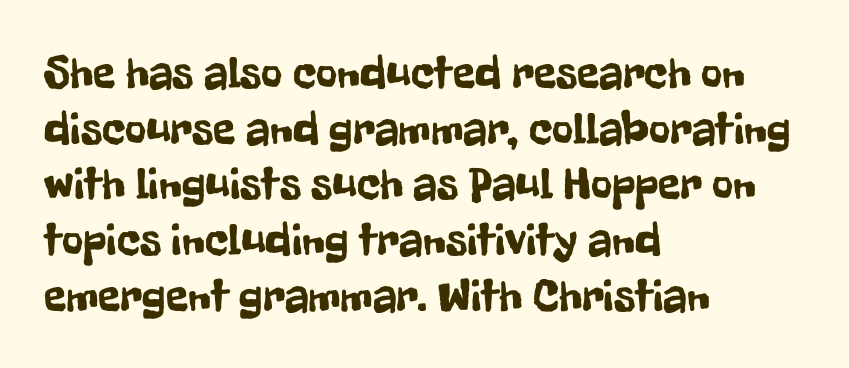
{"serif": "no", "italic": "no", "width": "condensed", "stroke_contrast": "low", "x_height": "medium", "monospaced": "no", "underline": "no", "align": "left", "line_spacing_ratio": 1.21, "letter_spacing": "normal", "letter_spacing_em": 0.0, "glyph_px": 46}
